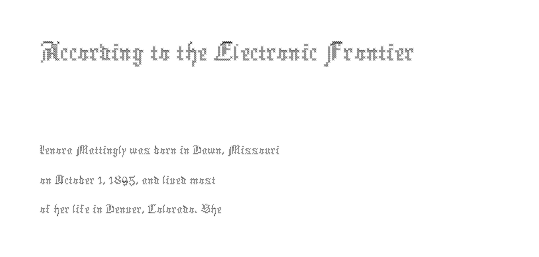
Q: Is the text bold? A: No.
Q: Is the text italic (slanted)? A: No, it is upright.
Q: Is the text underlined? A: No.
Q: How is the paragraph aligned? A: Left-aligned.
Q: Is the spacing between letters normal or unusually wide? A: Normal.
Q: Is the spacing between lines tight, normal or loose? A: Tight.
Q: Which block of text is set in a larger size, the first (top) or the second (bottom)? A: The first (top) one.
Q: Width (condensed, normal, or wide)? A: Condensed.
Q: x-height? A: Medium.
Q: Monospaced? A: No.
